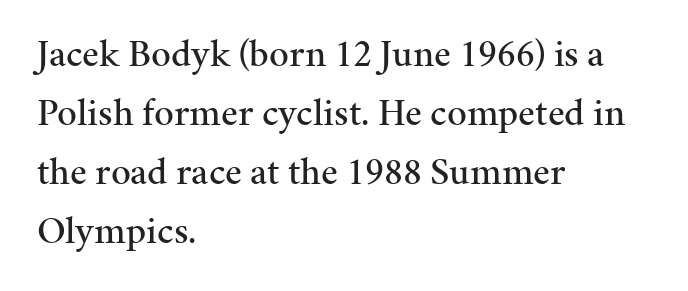
Q: Is the text italic (slanted)? A: No, it is upright.
Q: Is the typeface a serif or a sans-serif typeface? A: Serif.
Q: Is the text underlined? A: No.
Q: How is the paragraph aligned? A: Left-aligned.
Q: Is the spacing between letters normal or unusually wide? A: Normal.
Q: Is the spacing between lines tight, normal or loose? A: Normal.
Q: Width (condensed, normal, or wide)? A: Normal.
Q: Stroke contrast? A: Medium.
Q: x-height? A: Medium.
Q: Monospaced? A: No.
